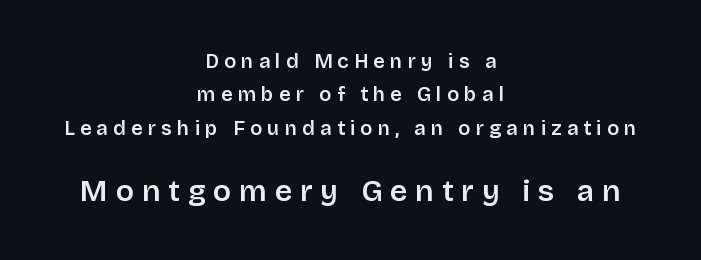
The glyphs are unaccompanied by any horizontal stroke below them. The letters are semibold — heavier than regular but short of a full bold. Two sizes are in play, and the larger belongs to the second block. Does the type have serifs? No, each stem ends abruptly.
